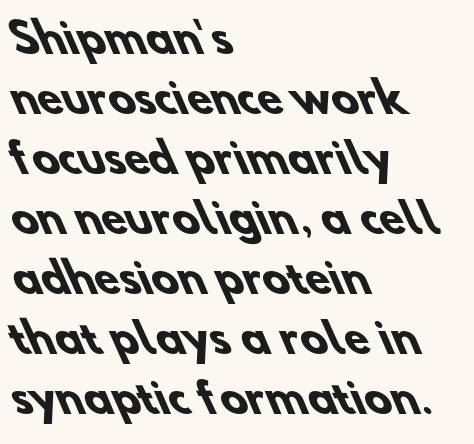
Examine the stroke ends and you'll find no serifs. Nothing unusual about the tracking: characters are spaced as the font intends. Caption: multi-line text, flush left, ragged right. Beneath every word, the page is bare. Spacing verdict: proportional, widths tailored to each character. A normal amount of white space separates one row of letters from the next.
